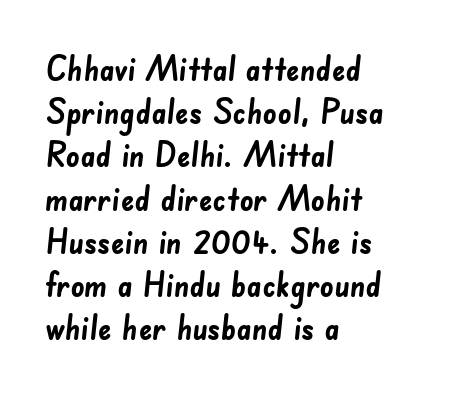
{"serif": "no", "bold": "yes", "weight": "semibold", "width": "normal", "stroke_contrast": "low", "x_height": "small", "monospaced": "no", "underline": "no", "align": "left", "line_spacing": "normal", "line_spacing_ratio": 1.27, "letter_spacing": "normal", "letter_spacing_em": 0.0, "glyph_px": 34}
